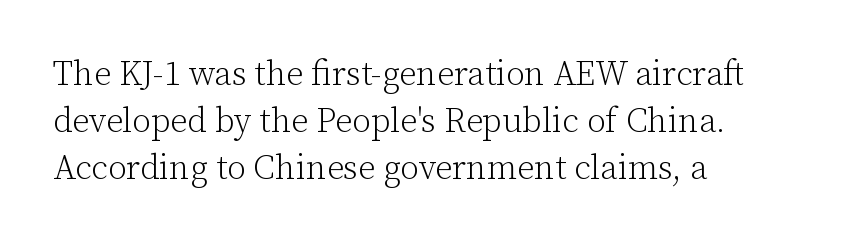
Q: Is the text bold? A: No.
Q: Is the text italic (slanted)? A: No, it is upright.
Q: Is the typeface a serif or a sans-serif typeface? A: Serif.
Q: Is the text underlined? A: No.
Q: How is the paragraph aligned? A: Left-aligned.
Q: Is the spacing between letters normal or unusually wide? A: Normal.
Q: Is the spacing between lines tight, normal or loose? A: Normal.
Q: Width (condensed, normal, or wide)? A: Normal.
Q: Stroke contrast? A: Low.
Q: x-height? A: Medium.
Q: Monospaced? A: No.
